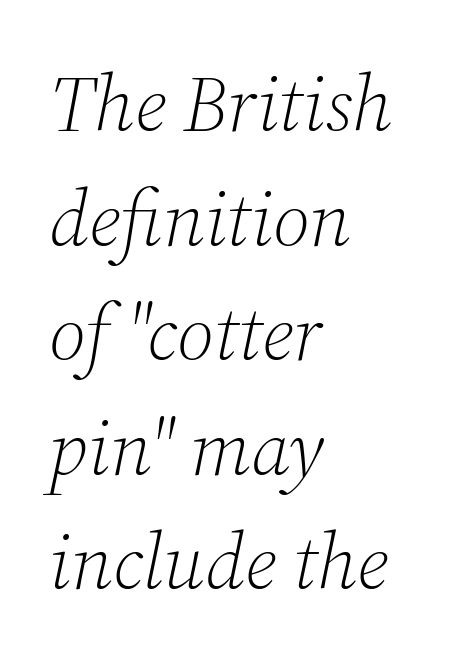
{"serif": "yes", "italic": "yes", "lean": "right", "slant_degrees": 12, "bold": "no", "weight": "light", "width": "normal", "stroke_contrast": "medium", "x_height": "medium", "monospaced": "no", "underline": "no", "align": "left", "line_spacing": "normal", "line_spacing_ratio": 1.45, "letter_spacing": "normal", "letter_spacing_em": 0.0, "glyph_px": 79}
